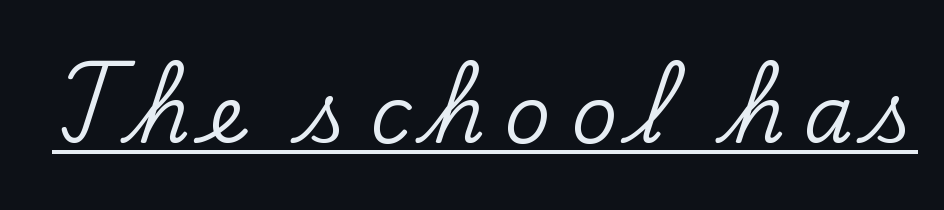
The image shows 80 px serif type; set unusually wide letter spacing (+0.24 em), underlined; low stroke contrast and a small x-height.
